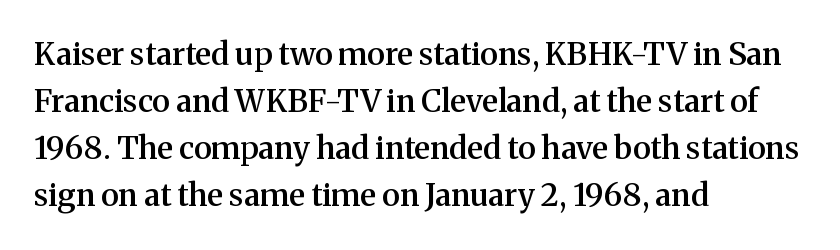
What stands out about the letter spacing? Nothing — it is the standard amount. Character widths vary here, with narrow letters taking less room than wide ones. Nope, not italic — everything's standing straight. Font category for this specimen: serif.
